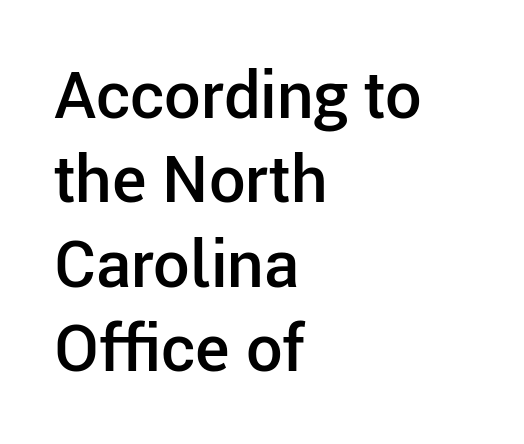
The image shows 65 px semibold sans-serif type, upright; set left-aligned, normal line spacing (1.3x), normal letter spacing, not underlined; low stroke contrast and a medium x-height.
